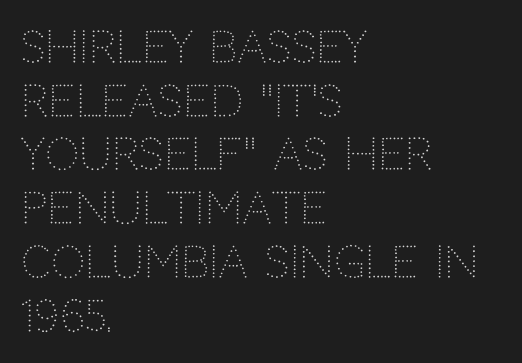
The gap between lines stays unmarked. Regarding leading, the lines here are spaced in the standard way. This sample uses an upright cut, with every glyph sitting square on the baseline. The paragraph has a hard left edge and a soft right edge. The weight would be labelled regular, book, light, or lighter still.
